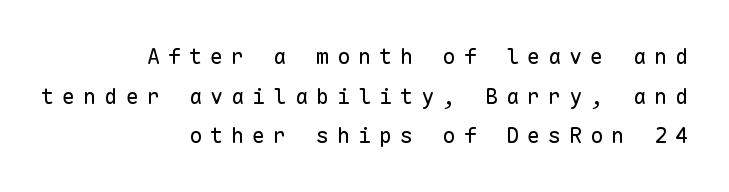
The lettering holds an erect, upright posture throughout. Heft: none added — not bold. You could only call the tracking loose — the letters float apart. If you drew a ruler down the right edge, every line would touch it. The passage shown is not underscored anywhere.
